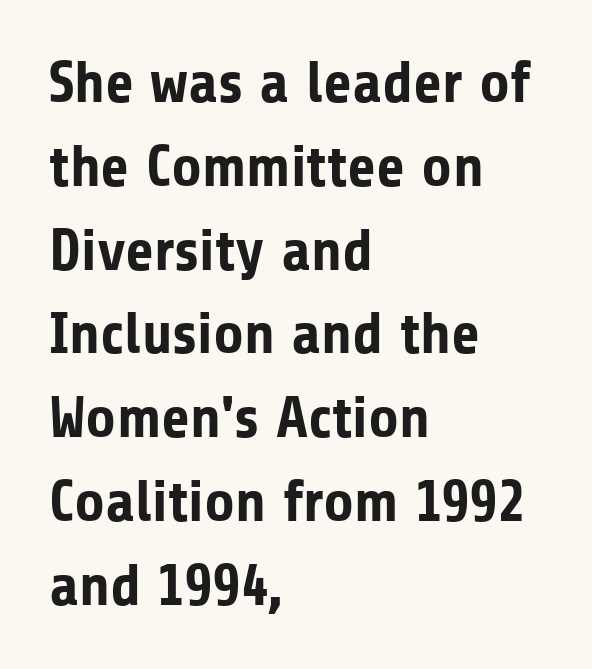
Letter spacing: default. Varying glyph widths throughout — classic text-font behaviour. Posture: upright roman. Underline: absent. Alignment: flush left.
